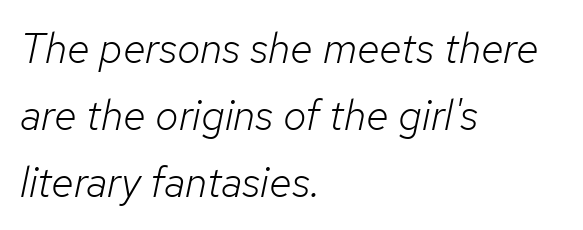
The font is comparable to plain body text, perhaps lighter. No word sits above an underline. The lettering tilts uniformly, giving the passage an italic look. Leading matches the norm, producing a regular column. Spacing verdict: proportional, widths tailored to each character. These lines are set flush left with a ragged right edge.
